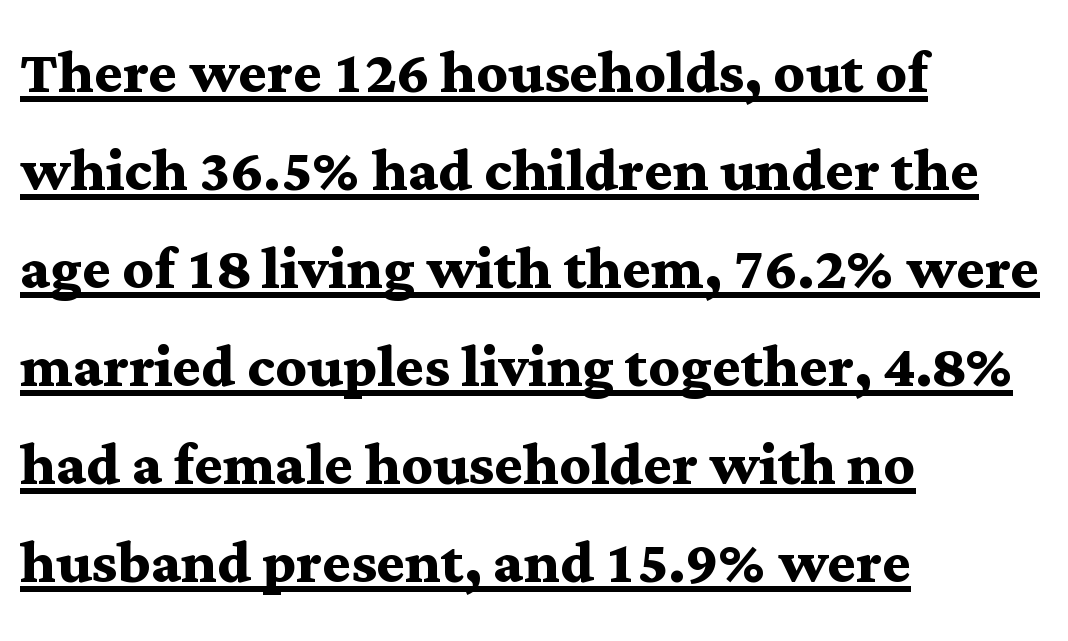
The image shows 76 px semibold, wide serif type, upright; set left-aligned, normal line spacing (1.29x), normal letter spacing, underlined; medium stroke contrast and a medium x-height.
